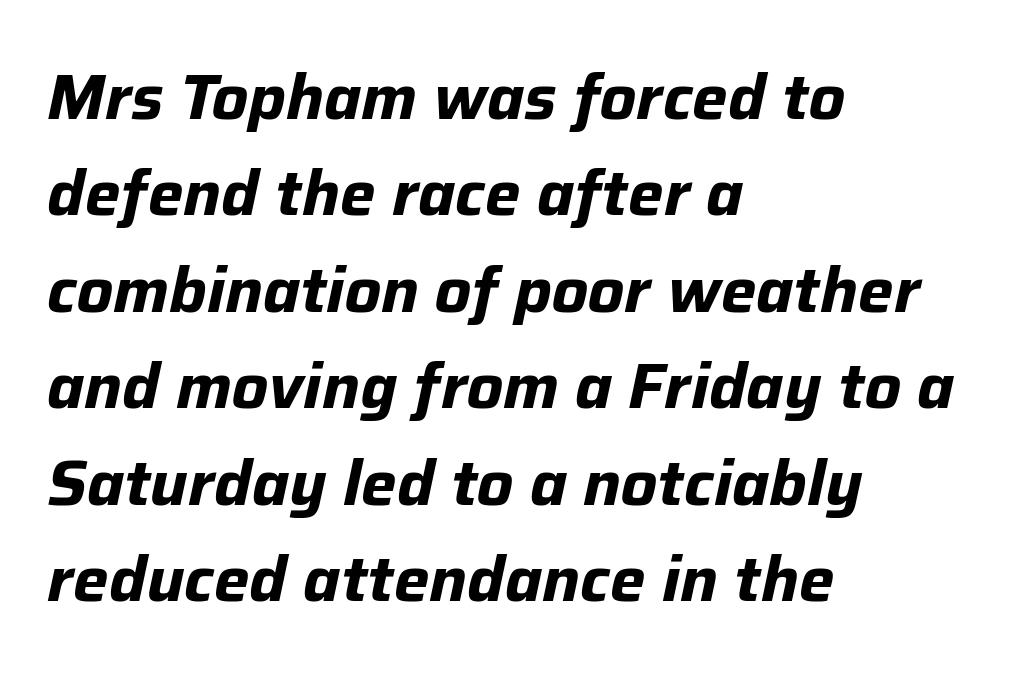
Q: Is the text bold? A: Yes.
Q: Is the text italic (slanted)? A: Yes, it leans right by about 12 degrees.
Q: Is the text underlined? A: No.
Q: How is the paragraph aligned? A: Left-aligned.
Q: Is the spacing between letters normal or unusually wide? A: Normal.
Q: Is the spacing between lines tight, normal or loose? A: Normal.
Q: Width (condensed, normal, or wide)? A: Normal.
Q: Stroke contrast? A: Low.
Q: x-height? A: Medium.
Q: Monospaced? A: No.
